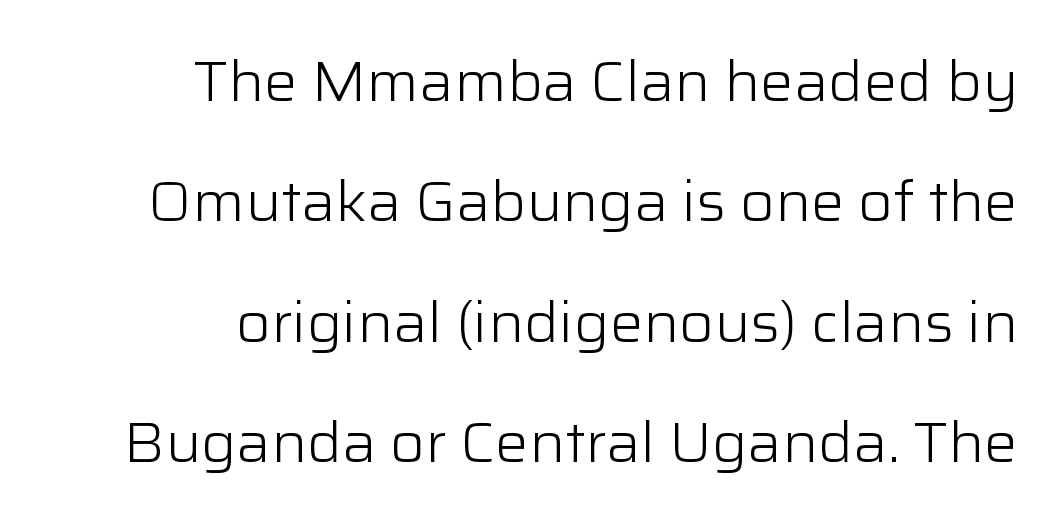
Heaviness? Minimal to ordinary, like unemphasized prose. Nobody touched the tracking dial on this one. It's the straight-up-and-down kind of type. The zone under the glyphs is completely vacant.
